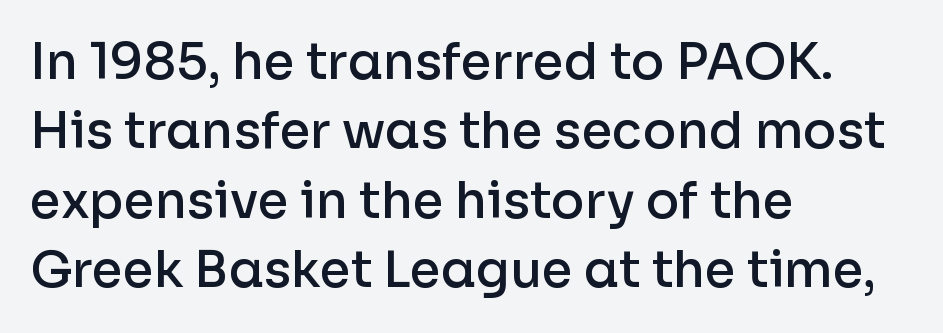
The image shows 50 px semibold sans-serif type, upright; set left-aligned, normal line spacing (1.39x), normal letter spacing, not underlined; low stroke contrast and a medium x-height.
